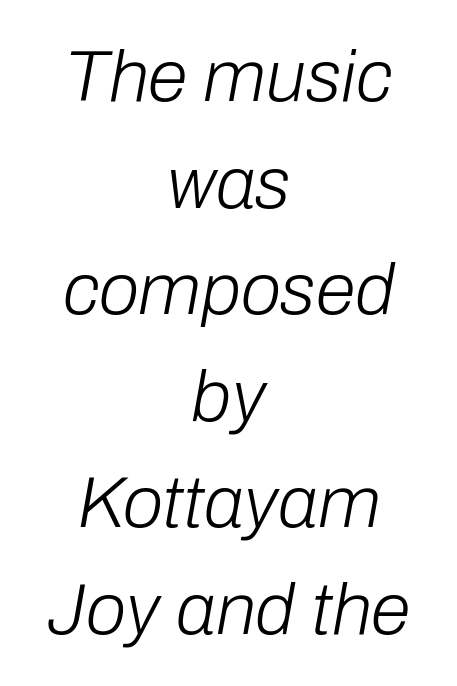
Q: Is the text bold? A: No.
Q: Is the text italic (slanted)? A: Yes, it leans right by about 10 degrees.
Q: Is the text underlined? A: No.
Q: How is the paragraph aligned? A: Centered.
Q: Is the spacing between letters normal or unusually wide? A: Normal.
Q: Is the spacing between lines tight, normal or loose? A: Normal.
Q: Width (condensed, normal, or wide)? A: Normal.
Q: Stroke contrast? A: Low.
Q: x-height? A: Medium.
Q: Monospaced? A: No.
